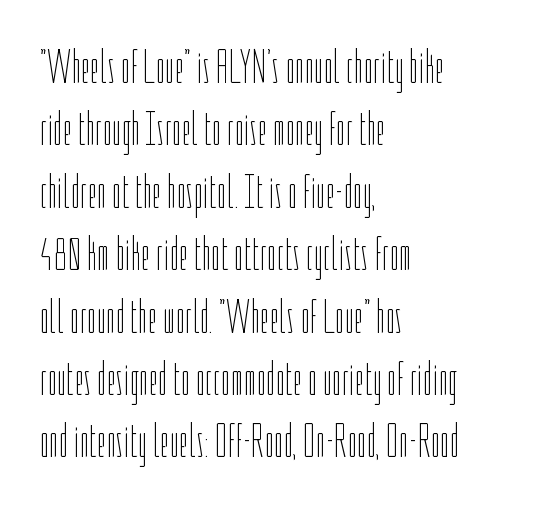
The setting favours the left margin, as ordinary paragraphs usually do. Lines of text with bare space underneath. Does the lettering tilt? It doesn't — this is upright. The font sits on the lighter half of the weight spectrum, regular included. Each letter keeps its own natural width here, so spacing adapts to shape. What stands out about the letter spacing? Nothing — it is the standard amount.
